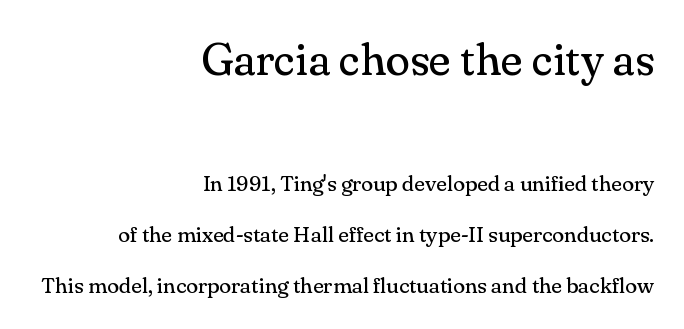
Q: Is the text bold? A: No.
Q: Is the text italic (slanted)? A: No, it is upright.
Q: Is the typeface a serif or a sans-serif typeface? A: Serif.
Q: Is the text underlined? A: No.
Q: How is the paragraph aligned? A: Right-aligned.
Q: Is the spacing between letters normal or unusually wide? A: Normal.
Q: Is the spacing between lines tight, normal or loose? A: Loose.
Q: Which block of text is set in a larger size, the first (top) or the second (bottom)? A: The first (top) one.
Q: Width (condensed, normal, or wide)? A: Normal.
Q: Stroke contrast? A: Medium.
Q: x-height? A: Small.
Q: Monospaced? A: No.
